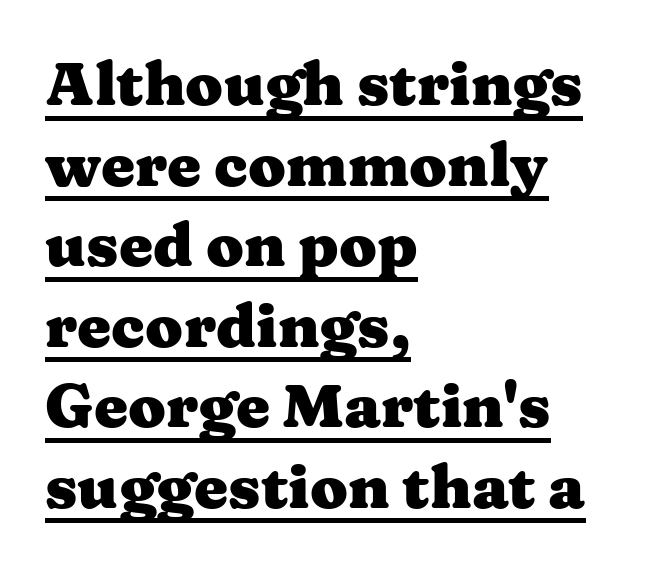
{"serif": "yes", "italic": "no", "bold": "yes", "weight": "heavy", "width": "wide", "stroke_contrast": "medium", "x_height": "medium", "monospaced": "no", "underline": "yes", "align": "left", "line_spacing": "normal", "line_spacing_ratio": 1.32, "letter_spacing": "normal", "letter_spacing_em": 0.0, "glyph_px": 61}
